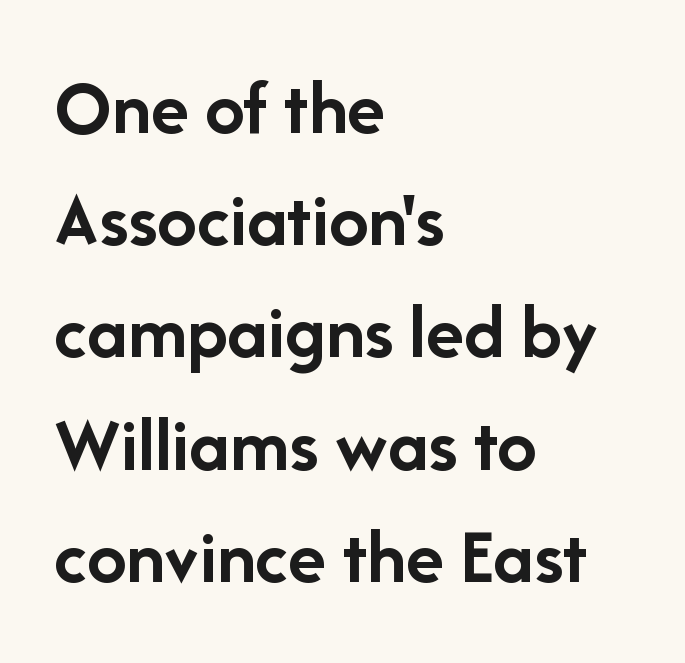
{"serif": "no", "italic": "no", "bold": "yes", "weight": "semibold", "width": "normal", "stroke_contrast": "low", "x_height": "medium", "monospaced": "no", "underline": "no", "align": "left", "line_spacing": "normal", "line_spacing_ratio": 1.42, "letter_spacing": "normal", "letter_spacing_em": 0.0, "glyph_px": 79}
